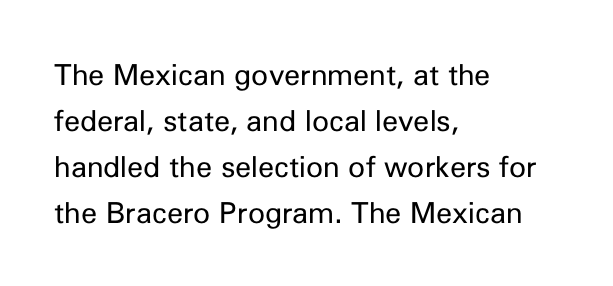
The image shows 29 px regular-weight sans-serif type, upright; set left-aligned, normal line spacing (1.59x), normal letter spacing, not underlined; low stroke contrast and a medium x-height.
